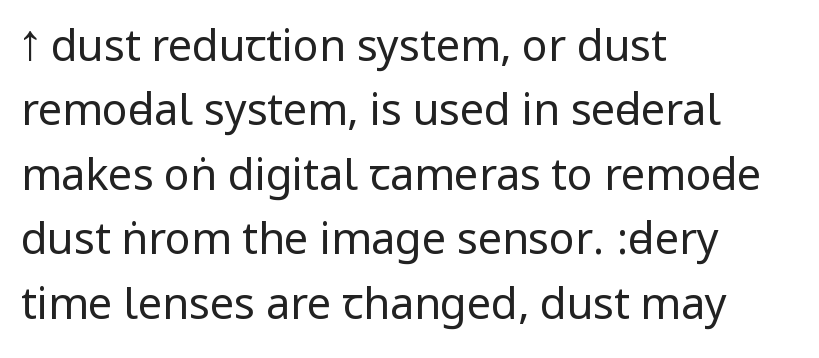
Q: Is the text bold? A: No.
Q: Is the text italic (slanted)? A: No, it is upright.
Q: Is the typeface a serif or a sans-serif typeface? A: Sans-serif.
Q: Is the text underlined? A: No.
Q: How is the paragraph aligned? A: Left-aligned.
Q: Is the spacing between letters normal or unusually wide? A: Normal.
Q: Is the spacing between lines tight, normal or loose? A: Normal.
Q: Width (condensed, normal, or wide)? A: Condensed.
Q: Stroke contrast? A: Low.
